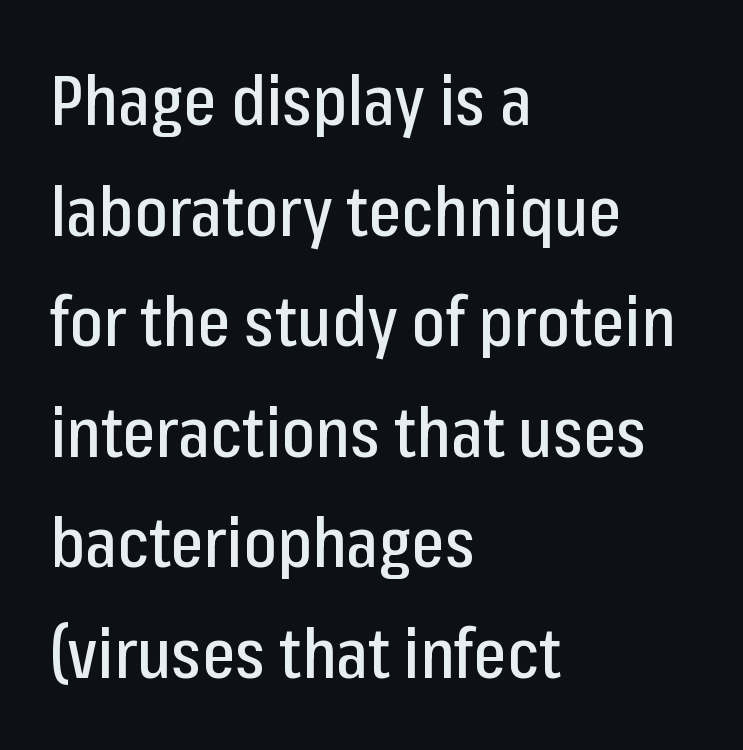
Q: Is the text italic (slanted)? A: No, it is upright.
Q: Is the typeface a serif or a sans-serif typeface? A: Sans-serif.
Q: Is the text underlined? A: No.
Q: How is the paragraph aligned? A: Left-aligned.
Q: Is the spacing between letters normal or unusually wide? A: Normal.
Q: Is the spacing between lines tight, normal or loose? A: Normal.
Q: Width (condensed, normal, or wide)? A: Condensed.
Q: Stroke contrast? A: Low.
Q: x-height? A: Medium.
Q: Monospaced? A: No.
